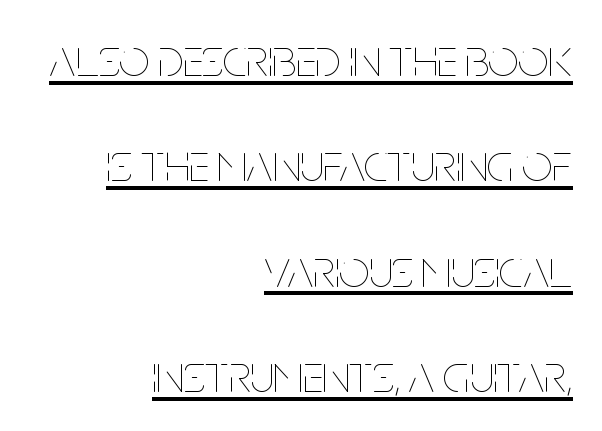
{"italic": "no", "bold": "no", "weight": "thin", "width": "condensed", "stroke_contrast": "low", "x_height": "large", "monospaced": "no", "underline": "yes", "align": "right", "line_spacing": "loose", "line_spacing_ratio": 1.99, "letter_spacing": "normal", "letter_spacing_em": 0.0, "glyph_px": 53}
